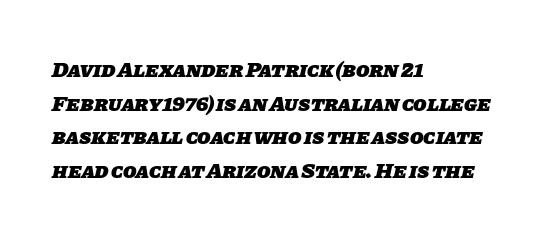
Q: Is the text bold? A: Yes.
Q: Is the text underlined? A: No.
Q: How is the paragraph aligned? A: Left-aligned.
Q: Is the spacing between letters normal or unusually wide? A: Normal.
Q: Is the spacing between lines tight, normal or loose? A: Normal.
